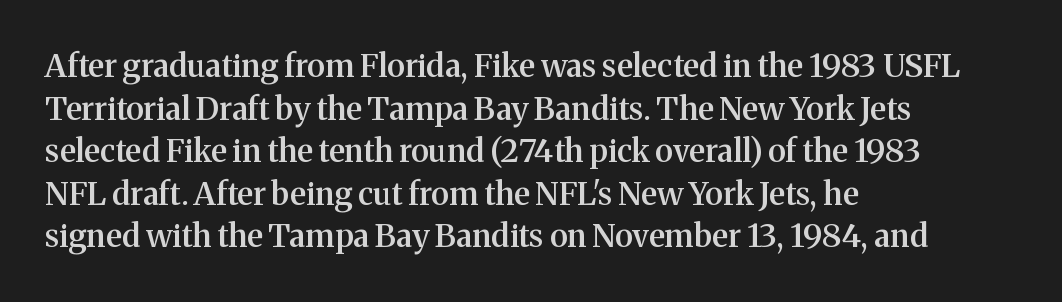
Q: Is the text bold? A: Semi-bold.
Q: Is the text italic (slanted)? A: No, it is upright.
Q: Is the typeface a serif or a sans-serif typeface? A: Serif.
Q: Is the text underlined? A: No.
Q: How is the paragraph aligned? A: Left-aligned.
Q: Is the spacing between letters normal or unusually wide? A: Normal.
Q: Is the spacing between lines tight, normal or loose? A: Normal.
Q: Width (condensed, normal, or wide)? A: Normal.
Q: Stroke contrast? A: Medium.
Q: x-height? A: Medium.
Q: Monospaced? A: No.
